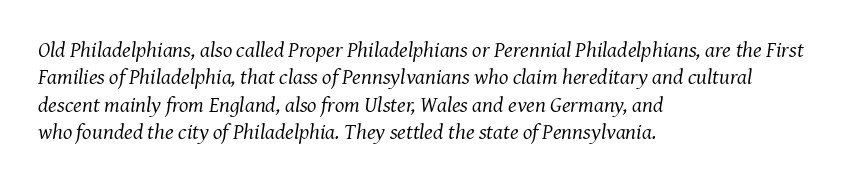
The image shows 22 px text type, italic (leaning right); set left-aligned, normal line spacing (1.25x), normal letter spacing, not underlined.
